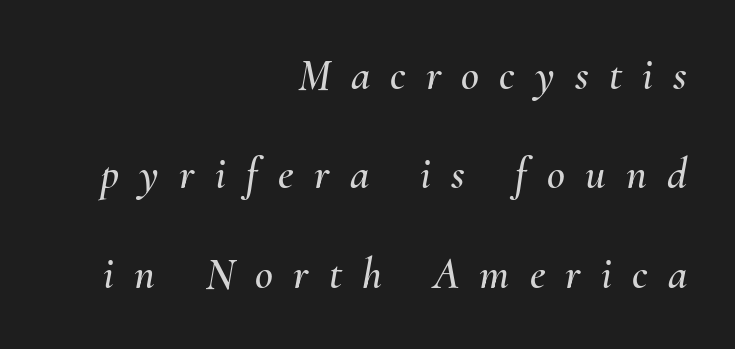
Q: Is the text italic (slanted)? A: Yes, it leans right by about 10 degrees.
Q: Is the text underlined? A: No.
Q: How is the paragraph aligned? A: Right-aligned.
Q: Is the spacing between letters normal or unusually wide? A: Unusually wide.
Q: Is the spacing between lines tight, normal or loose? A: Loose.
Q: Width (condensed, normal, or wide)? A: Normal.
Q: Stroke contrast? A: Medium.
Q: x-height? A: Small.
Q: Monospaced? A: No.
